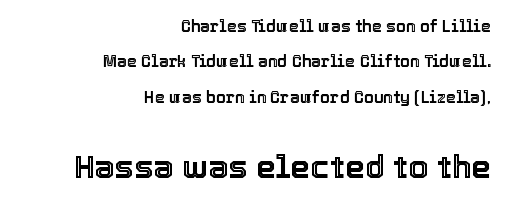
In this sample the second text group is rendered at the bigger scale. The words here are not underlined. A student would call this right alignment; a typographer would say flush right, rag left. Do the characters align in a grid? No, the font is proportional. Do the letters lean? They stand straight.
